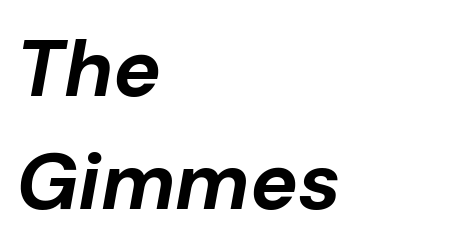
Q: Is the text bold? A: Yes.
Q: Is the text italic (slanted)? A: Yes, it leans right by about 10 degrees.
Q: Is the text underlined? A: No.
Q: How is the paragraph aligned? A: Left-aligned.
Q: Is the spacing between letters normal or unusually wide? A: Normal.
Q: Is the spacing between lines tight, normal or loose? A: Normal.
Q: Width (condensed, normal, or wide)? A: Normal.
Q: Stroke contrast? A: Low.
Q: x-height? A: Medium.
Q: Monospaced? A: No.
